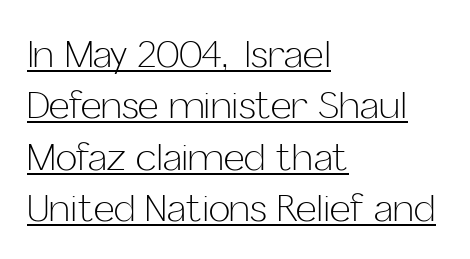
The letters look calm and open, with moderate or lighter stems. Ordinary non-slanted type is in use. Normally led — the rows are evenly, conventionally spaced. Font category for this specimen: sans-serif.
